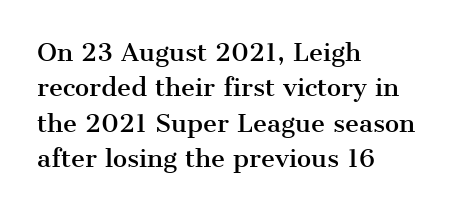
The image shows 24 px text type, upright; set left-aligned, normal line spacing (1.47x), normal letter spacing, not underlined.
